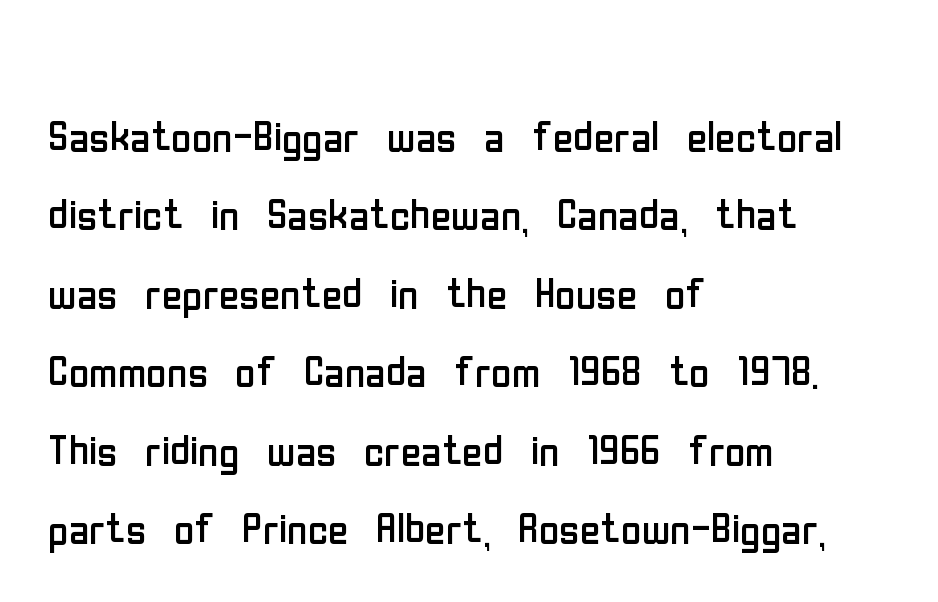
Q: Is the text bold? A: No.
Q: Is the text italic (slanted)? A: No, it is upright.
Q: Is the typeface a serif or a sans-serif typeface? A: Sans-serif.
Q: Is the text underlined? A: No.
Q: How is the paragraph aligned? A: Left-aligned.
Q: Is the spacing between letters normal or unusually wide? A: Normal.
Q: Is the spacing between lines tight, normal or loose? A: Normal.
Q: Width (condensed, normal, or wide)? A: Condensed.
Q: Stroke contrast? A: Low.
Q: x-height? A: Medium.
Q: Monospaced? A: No.
